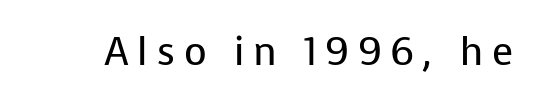
Q: Is the text bold? A: No.
Q: Is the text italic (slanted)? A: No, it is upright.
Q: Is the typeface a serif or a sans-serif typeface? A: Sans-serif.
Q: Is the text underlined? A: No.
Q: Is the spacing between letters normal or unusually wide? A: Unusually wide.
Q: Width (condensed, normal, or wide)? A: Normal.
Q: Stroke contrast? A: Low.
Q: x-height? A: Medium.
Q: Monospaced? A: No.
